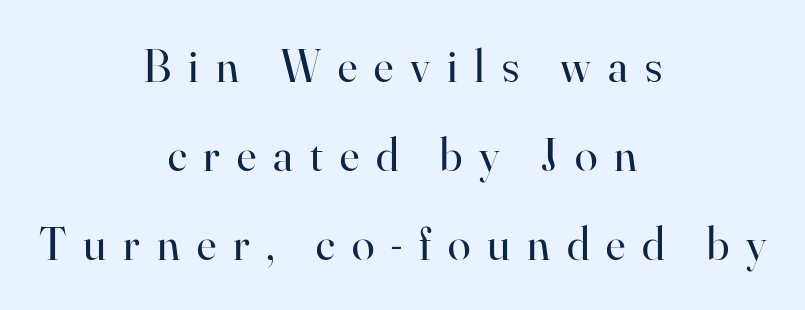
Q: Is the text bold? A: No.
Q: Is the text italic (slanted)? A: No, it is upright.
Q: Is the typeface a serif or a sans-serif typeface? A: Serif.
Q: Is the text underlined? A: No.
Q: How is the paragraph aligned? A: Centered.
Q: Is the spacing between letters normal or unusually wide? A: Unusually wide.
Q: Is the spacing between lines tight, normal or loose? A: Loose.
Q: Width (condensed, normal, or wide)? A: Normal.
Q: Stroke contrast? A: High.
Q: x-height? A: Small.
Q: Monospaced? A: No.
